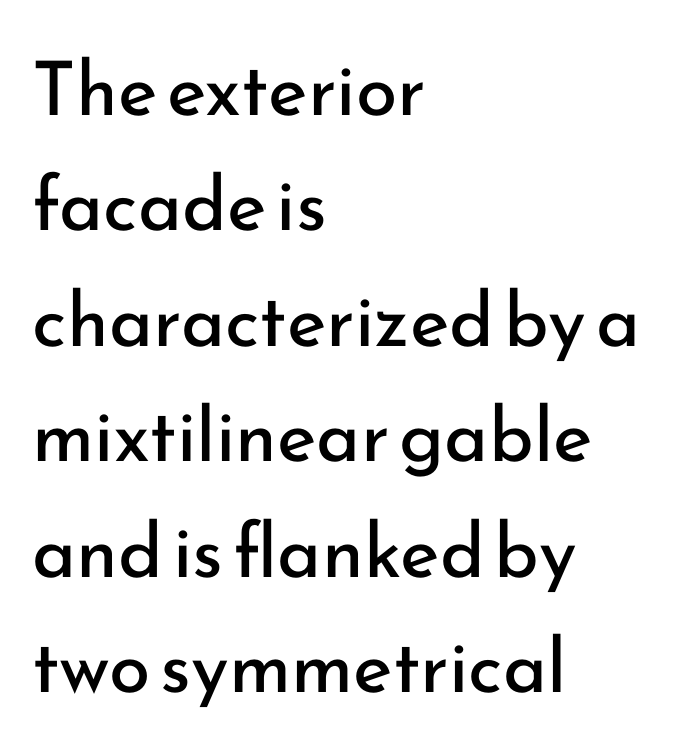
Casual observation: everything's shoved over to the left. Observe the absence of serifs on each vertical stroke in this sample. Check the space under the baseline: it is left empty. Is there much room between lines? A standard amount, neither cramped nor airy. Each letter keeps its own natural width here, so spacing adapts to shape.
